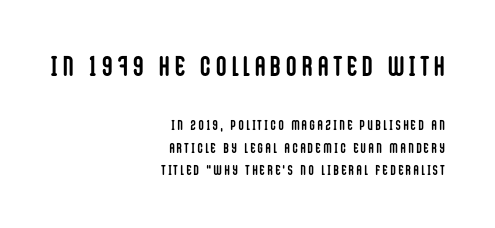
{"serif": "no", "italic": "no", "bold": "yes", "weight": "semibold", "width": "condensed", "stroke_contrast": "low", "x_height": "large", "monospaced": "no", "underline": "no", "align": "right", "line_spacing": "normal", "line_spacing_ratio": 1.6, "letter_spacing": "wide", "letter_spacing_em": 0.2, "larger_block": "first", "size_ratio": 2.0, "glyph_px": 28}
